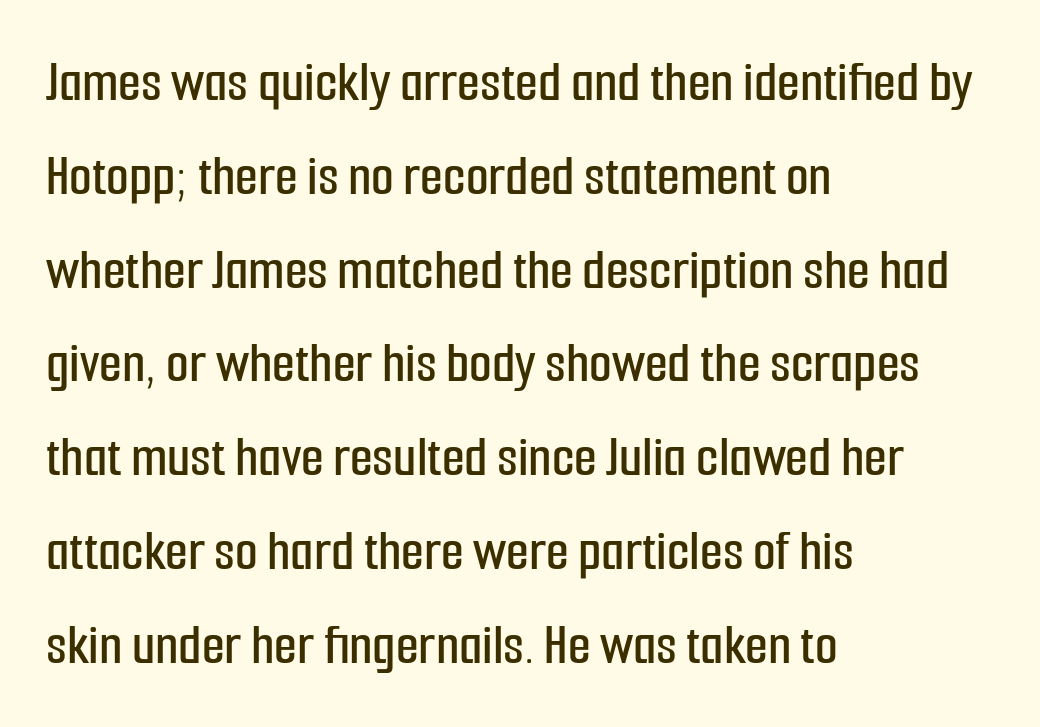
The ragged edge is on the right, which tells us the setting is flush left. The letters stand straight up with perfectly vertical stems. Anything drawn beneath the words? Only blank space. The gaps between neighbouring characters are ordinary and unremarkable.
